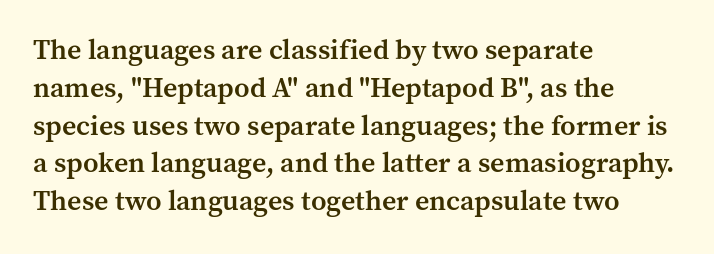
Caption: multi-line text, flush left, ragged right. How would I describe the line gaps? Plain and ordinary. The letters carry serifs — small finishing strokes at the ends of their stems. Check under the words: just untouched page. No extra tracking has been applied to these lines. Set as a demibold, roughly 600 on the weight scale.
